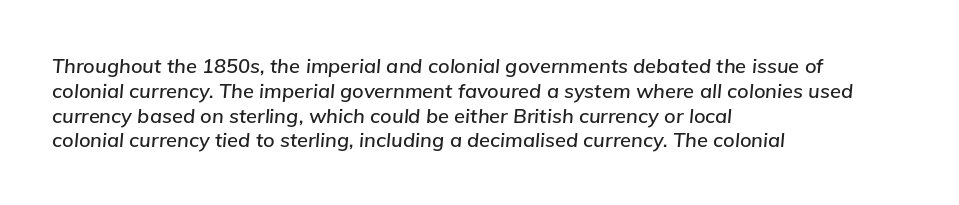
Q: Is the text italic (slanted)? A: Yes, it leans right by about 5 degrees.
Q: Is the text underlined? A: No.
Q: How is the paragraph aligned? A: Left-aligned.
Q: Is the spacing between letters normal or unusually wide? A: Normal.
